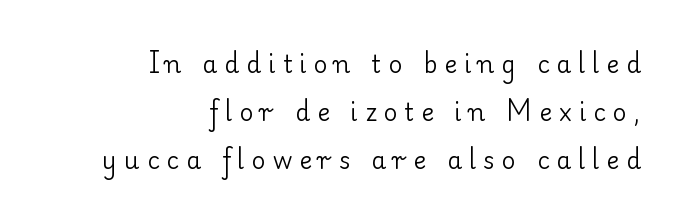
{"italic": "no", "bold": "no", "underline": "no", "align": "right", "line_spacing": "loose", "line_spacing_ratio": 2.0, "letter_spacing": "wide", "letter_spacing_em": 0.29, "glyph_px": 24}
